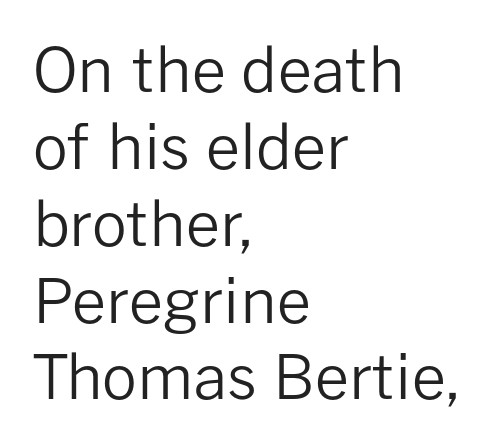
{"serif": "no", "italic": "no", "bold": "no", "weight": "regular", "width": "normal", "stroke_contrast": "low", "x_height": "medium", "monospaced": "no", "underline": "no", "align": "left", "line_spacing": "normal", "line_spacing_ratio": 1.26, "letter_spacing": "normal", "letter_spacing_em": 0.0, "glyph_px": 61}
